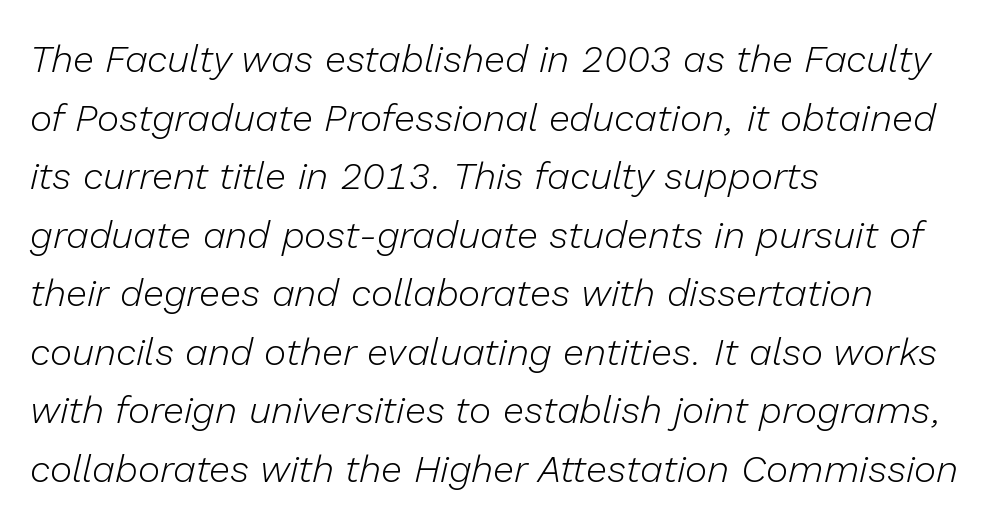
Q: Is the text bold? A: No.
Q: Is the text italic (slanted)? A: Yes, it leans right by about 13 degrees.
Q: Is the text underlined? A: No.
Q: How is the paragraph aligned? A: Left-aligned.
Q: Is the spacing between letters normal or unusually wide? A: Normal.
Q: Is the spacing between lines tight, normal or loose? A: Normal.
Q: Width (condensed, normal, or wide)? A: Normal.
Q: Stroke contrast? A: Low.
Q: x-height? A: Medium.
Q: Monospaced? A: No.
